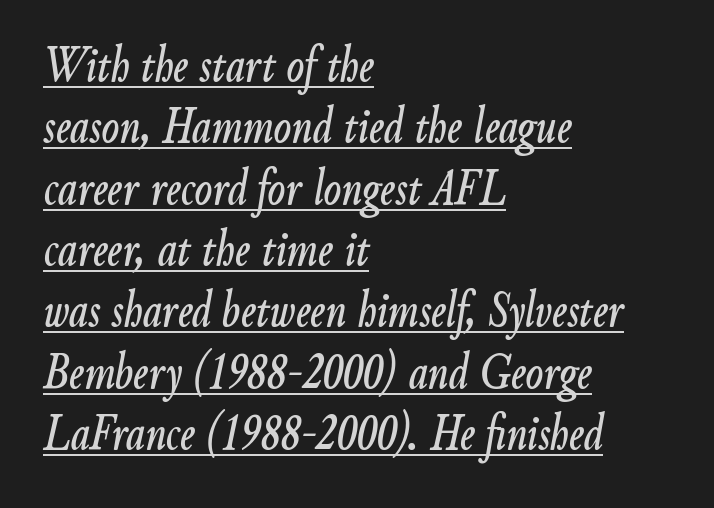
If you drew a line through each stem, it would be angled. The letters sit at their default tracking, neither squeezed nor spread. Each letter keeps its own natural width here, so spacing adapts to shape. Compared with undecorated copy, this sample adds a rule below the words. The paragraph shown leans on its left margin.
